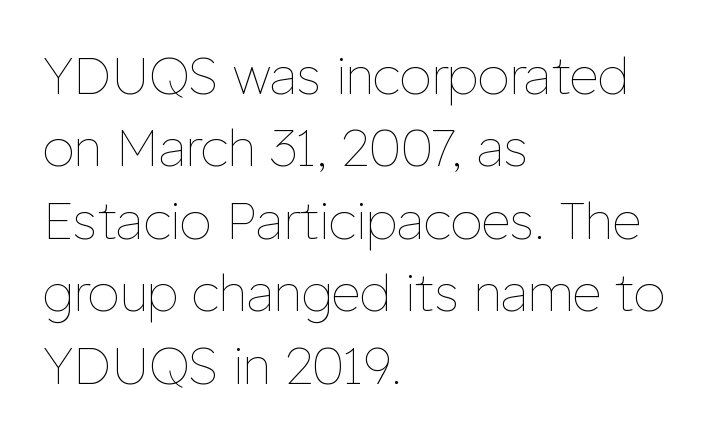
The image shows 51 px thin type, upright; set left-aligned, normal line spacing (1.42x), normal letter spacing, not underlined; low stroke contrast and a medium x-height.
